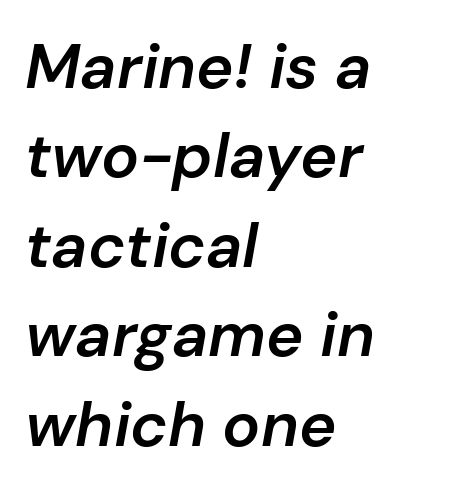
The image shows 63 px semibold type, italic (leaning right); set left-aligned, normal line spacing (1.42x), normal letter spacing, not underlined; low stroke contrast and a medium x-height.
